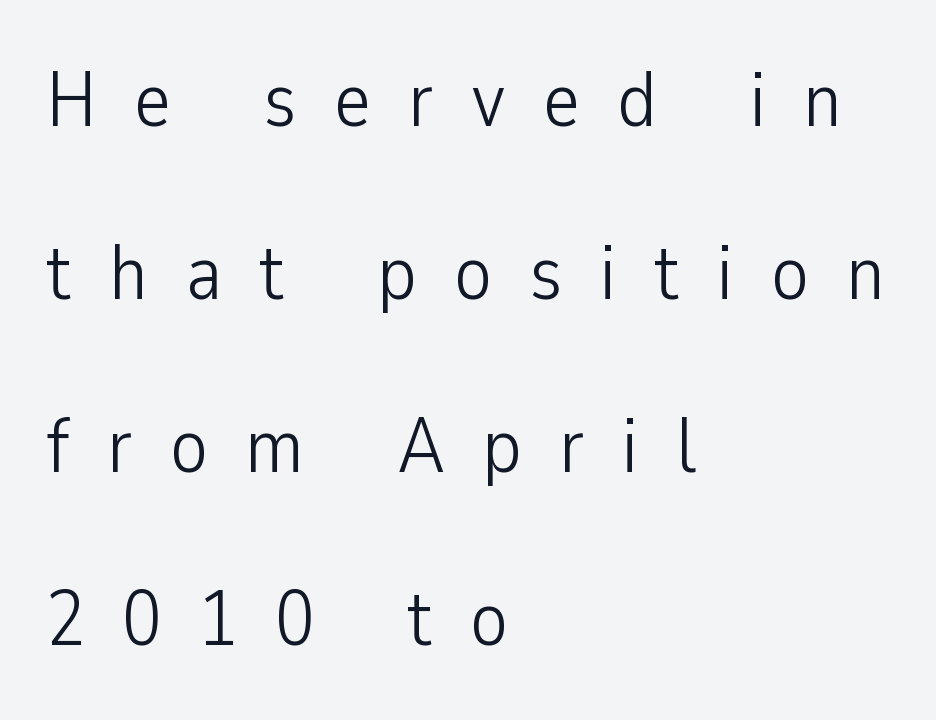
{"serif": "no", "italic": "no", "bold": "no", "weight": "light", "width": "condensed", "stroke_contrast": "low", "x_height": "medium", "monospaced": "no", "underline": "no", "align": "left", "line_spacing": "loose", "line_spacing_ratio": 2.19, "letter_spacing": "wide", "letter_spacing_em": 0.47, "glyph_px": 79}
